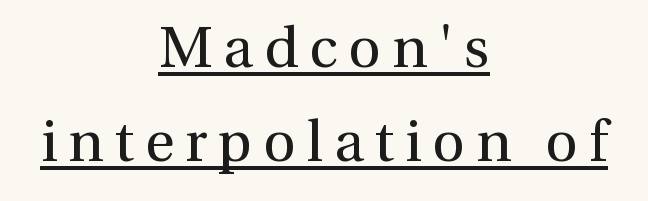
Q: Is the text bold? A: No.
Q: Is the text italic (slanted)? A: No, it is upright.
Q: Is the typeface a serif or a sans-serif typeface? A: Serif.
Q: Is the text underlined? A: Yes.
Q: How is the paragraph aligned? A: Centered.
Q: Is the spacing between lines tight, normal or loose? A: Normal.
Q: Width (condensed, normal, or wide)? A: Normal.
Q: Stroke contrast? A: Medium.
Q: x-height? A: Medium.
Q: Monospaced? A: No.
